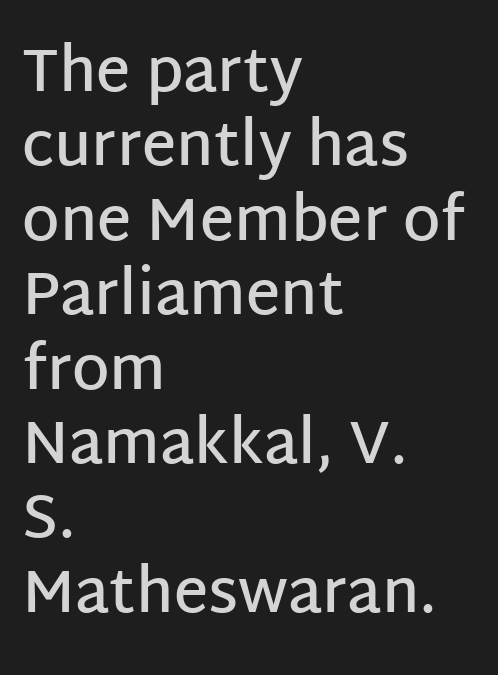
{"serif": "no", "italic": "no", "bold": "semi", "weight": "semibold", "width": "normal", "stroke_contrast": "low", "x_height": "large", "monospaced": "no", "underline": "no", "align": "left", "line_spacing_ratio": 1.24, "letter_spacing": "normal", "letter_spacing_em": 0.0, "glyph_px": 60}
